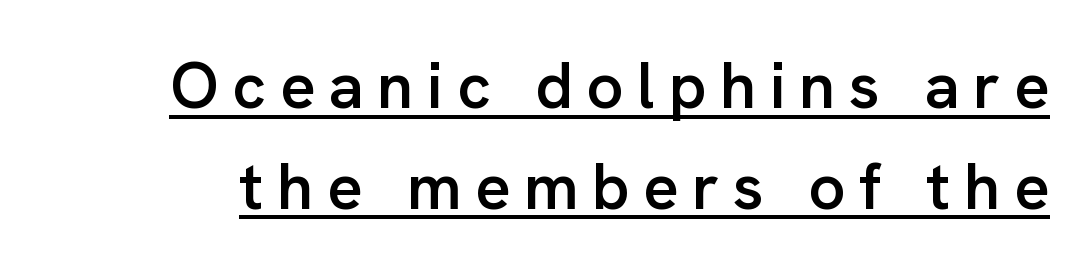
{"serif": "no", "italic": "no", "bold": "semi", "weight": "semibold", "width": "normal", "stroke_contrast": "low", "x_height": "medium", "monospaced": "no", "underline": "yes", "line_spacing": "normal", "line_spacing_ratio": 1.55, "letter_spacing": "wide", "letter_spacing_em": 0.21, "glyph_px": 65}
